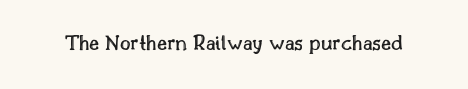
Each word holds together tightly as a unit, with standard inter-letter gaps. Posture: upright roman. The specimen omits any rule beneath the text block's lines.
